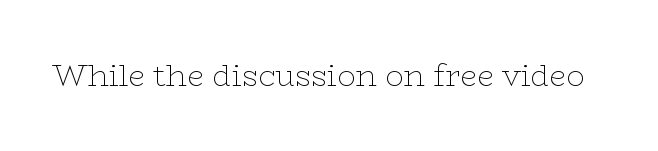
The typeface has the unassuming heft of standard copy or less. This is roman type, the default non-slanted kind. Check the space under the baseline: it is left empty. Tracking value appears to be zero — textbook default spacing.
